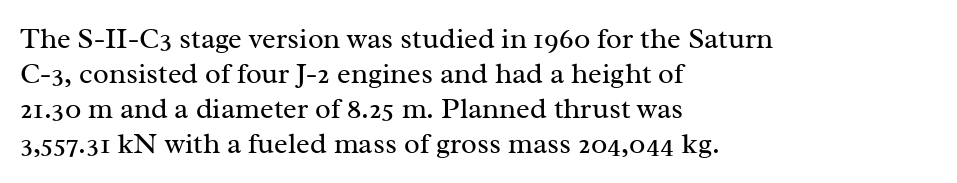
Q: Is the text bold? A: No.
Q: Is the text italic (slanted)? A: No, it is upright.
Q: Is the typeface a serif or a sans-serif typeface? A: Serif.
Q: Is the text underlined? A: No.
Q: How is the paragraph aligned? A: Left-aligned.
Q: Is the spacing between letters normal or unusually wide? A: Normal.
Q: Width (condensed, normal, or wide)? A: Normal.
Q: Stroke contrast? A: Medium.
Q: x-height? A: Medium.
Q: Monospaced? A: No.
